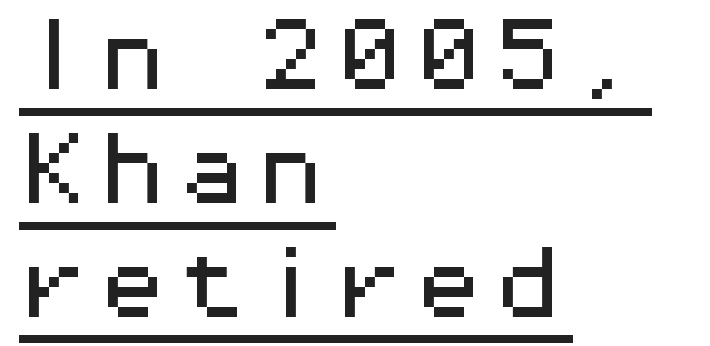
{"serif": "no", "italic": "no", "width": "wide", "stroke_contrast": "medium", "x_height": "medium", "monospaced": "yes", "underline": "yes", "align": "left", "line_spacing": "normal", "line_spacing_ratio": 1.44, "letter_spacing": "normal", "letter_spacing_em": 0.0, "glyph_px": 79}
